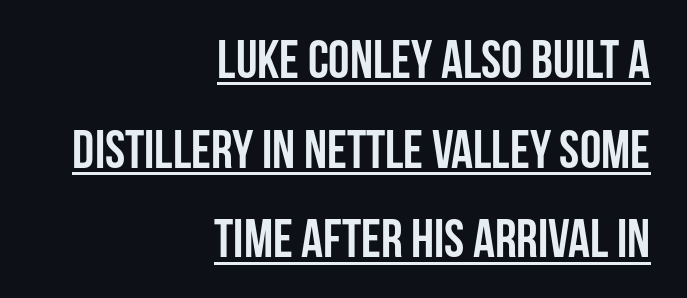
The image shows 54 px semibold, condensed sans-serif type, upright; set right-aligned, normal line spacing (1.66x), normal letter spacing, underlined; low stroke contrast and a large x-height.
